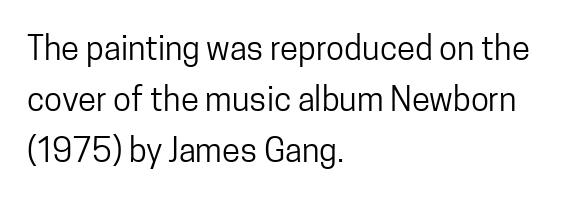
Q: Is the text bold? A: No.
Q: Is the text italic (slanted)? A: No, it is upright.
Q: Is the typeface a serif or a sans-serif typeface? A: Sans-serif.
Q: Is the text underlined? A: No.
Q: How is the paragraph aligned? A: Left-aligned.
Q: Is the spacing between letters normal or unusually wide? A: Normal.
Q: Is the spacing between lines tight, normal or loose? A: Normal.
Q: Width (condensed, normal, or wide)? A: Condensed.
Q: Stroke contrast? A: Low.
Q: x-height? A: Medium.
Q: Monospaced? A: No.
